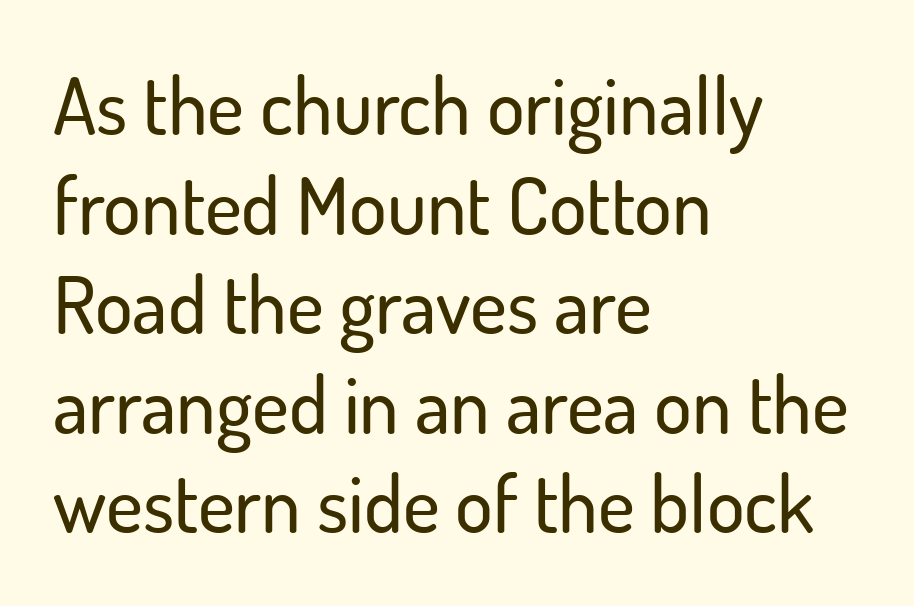
{"serif": "no", "italic": "no", "width": "normal", "stroke_contrast": "low", "x_height": "small", "monospaced": "no", "underline": "no", "align": "left", "line_spacing": "normal", "line_spacing_ratio": 1.26, "letter_spacing": "normal", "letter_spacing_em": 0.0, "glyph_px": 79}
